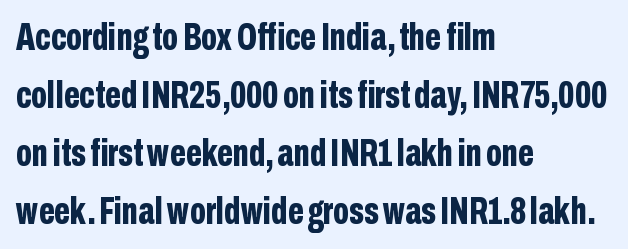
Q: Is the text bold? A: Yes.
Q: Is the text italic (slanted)? A: No, it is upright.
Q: Is the typeface a serif or a sans-serif typeface? A: Sans-serif.
Q: Is the text underlined? A: No.
Q: How is the paragraph aligned? A: Left-aligned.
Q: Is the spacing between letters normal or unusually wide? A: Normal.
Q: Is the spacing between lines tight, normal or loose? A: Normal.
Q: Width (condensed, normal, or wide)? A: Condensed.
Q: Stroke contrast? A: Low.
Q: x-height? A: Medium.
Q: Monospaced? A: No.
